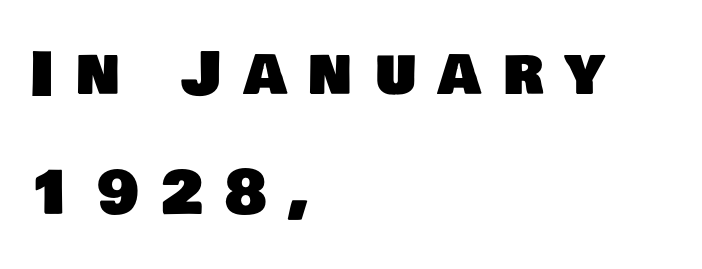
Q: Is the typeface a serif or a sans-serif typeface? A: Sans-serif.
Q: Is the text underlined? A: No.
Q: How is the paragraph aligned? A: Left-aligned.
Q: Is the spacing between letters normal or unusually wide? A: Unusually wide.
Q: Is the spacing between lines tight, normal or loose? A: Loose.
Q: Width (condensed, normal, or wide)? A: Normal.
Q: Stroke contrast? A: Low.
Q: x-height? A: Large.
Q: Monospaced? A: No.
